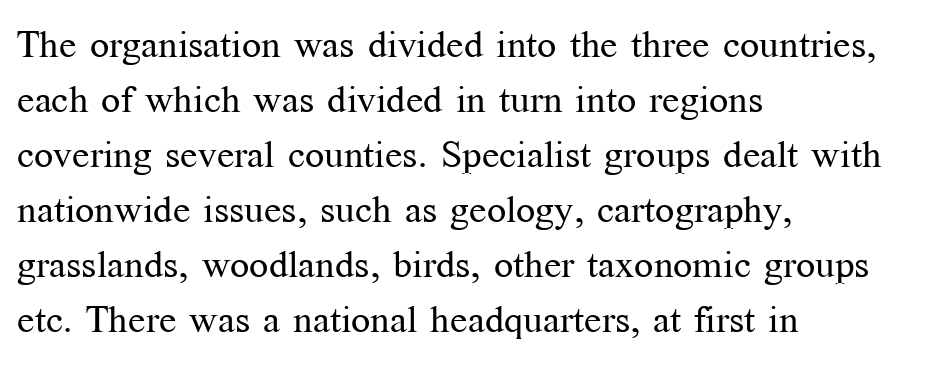
Q: Is the text bold? A: No.
Q: Is the text italic (slanted)? A: No, it is upright.
Q: Is the typeface a serif or a sans-serif typeface? A: Serif.
Q: Is the text underlined? A: No.
Q: How is the paragraph aligned? A: Left-aligned.
Q: Is the spacing between letters normal or unusually wide? A: Normal.
Q: Is the spacing between lines tight, normal or loose? A: Normal.
Q: Width (condensed, normal, or wide)? A: Normal.
Q: Stroke contrast? A: Medium.
Q: x-height? A: Medium.
Q: Monospaced? A: No.
